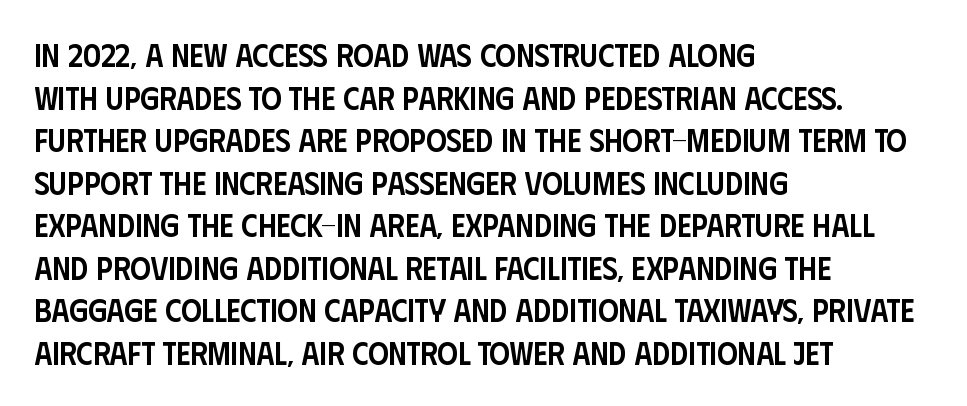
The type family on display is of the sans-serif kind. The rendering uses natural spacing where letterforms have individual widths. How would I describe the line gaps? Plain and ordinary. This rendering uses left alignment, leaving the right contour irregular.
